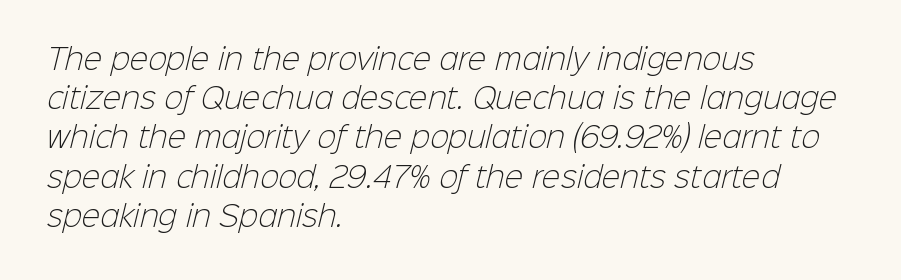
The image shows 28 px light sans-serif type; set left-aligned, normal line spacing (1.4x), normal letter spacing, not underlined; low stroke contrast and a medium x-height.
